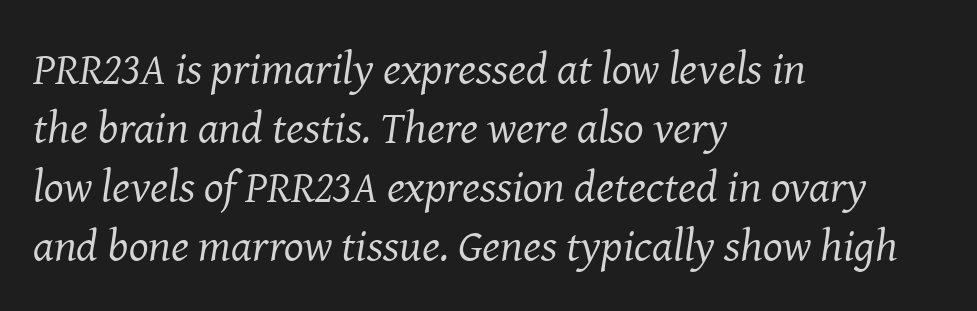
{"serif": "yes", "italic": "yes", "lean": "right", "slant_degrees": 8, "bold": "no", "weight": "regular", "width": "normal", "stroke_contrast": "medium", "x_height": "medium", "monospaced": "no", "underline": "no", "align": "left", "line_spacing": "normal", "line_spacing_ratio": 1.28, "letter_spacing": "normal", "letter_spacing_em": 0.0, "glyph_px": 46}
